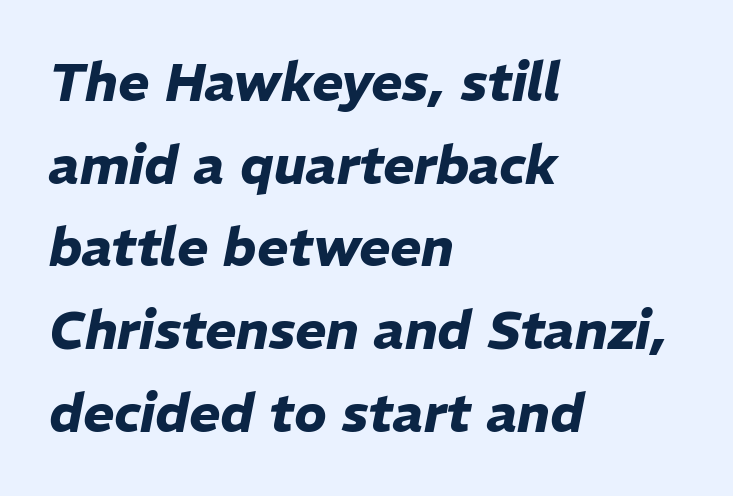
The rendering uses natural spacing where letterforms have individual widths. A student would call this left alignment; a typographer would say flush left, rag right. Strokes here are thick enough to call this a true bold. Any mark beneath the type? The region is blank. The space between consecutive lines is moderate. The typography opts for an oblique posture over an upright one.
